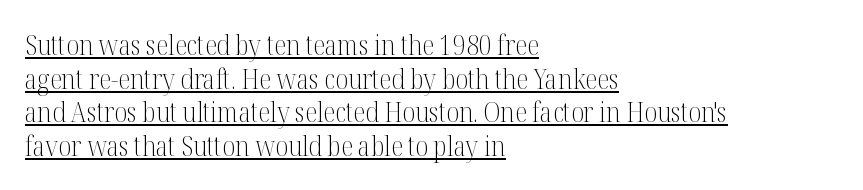
{"serif": "yes", "italic": "no", "bold": "no", "weight": "light", "width": "condensed", "stroke_contrast": "medium", "x_height": "medium", "monospaced": "no", "underline": "yes", "align": "left", "line_spacing_ratio": 1.2, "letter_spacing": "normal", "letter_spacing_em": 0.0, "glyph_px": 28}
